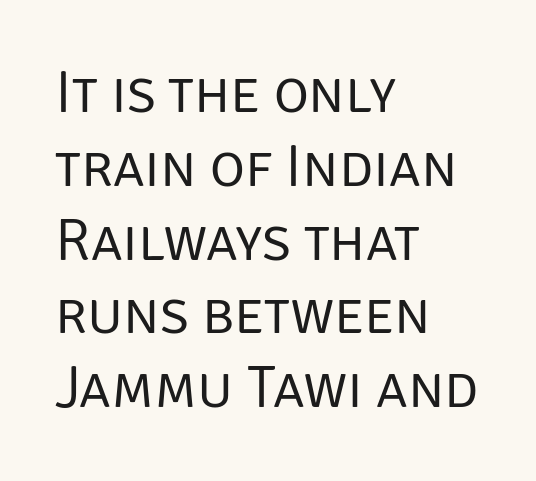
Q: Is the text bold? A: No.
Q: Is the text italic (slanted)? A: No, it is upright.
Q: Is the typeface a serif or a sans-serif typeface? A: Sans-serif.
Q: Is the text underlined? A: No.
Q: How is the paragraph aligned? A: Left-aligned.
Q: Is the spacing between letters normal or unusually wide? A: Normal.
Q: Width (condensed, normal, or wide)? A: Normal.
Q: Stroke contrast? A: Low.
Q: x-height? A: Large.
Q: Monospaced? A: No.
